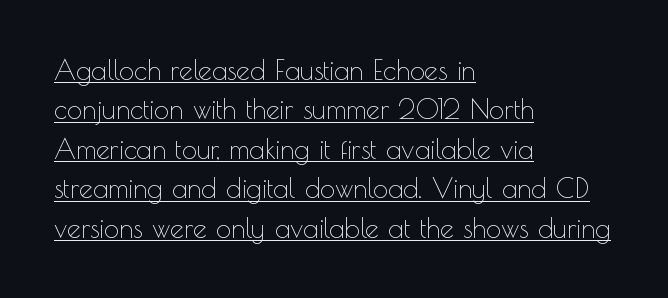
The image shows 27 px text type, upright; set left-aligned, normal line spacing (1.46x), normal letter spacing, underlined.
